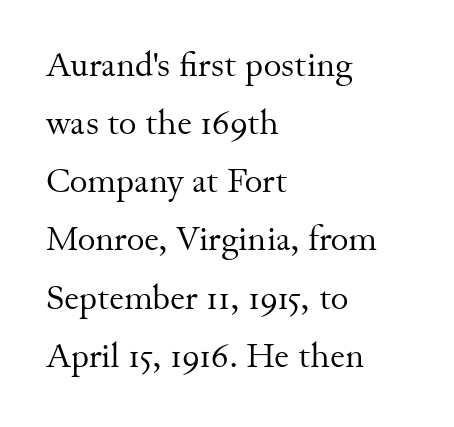
{"serif": "yes", "italic": "no", "bold": "no", "weight": "regular", "width": "normal", "stroke_contrast": "medium", "x_height": "small", "monospaced": "no", "underline": "no", "align": "left", "line_spacing_ratio": 1.71, "letter_spacing": "normal", "letter_spacing_em": 0.0, "glyph_px": 34}
